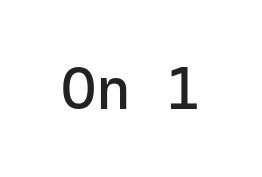
{"serif": "no", "italic": "no", "bold": "no", "weight": "regular", "width": "normal", "stroke_contrast": "low", "x_height": "medium", "underline": "no", "letter_spacing": "normal", "letter_spacing_em": 0.0, "glyph_px": 60}
